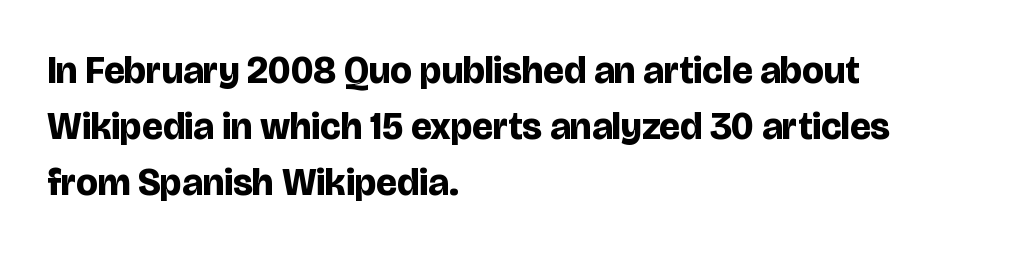
These lines are rendered in a variable-pitch font. Every character sits straight up, as roman type does. A typesetter would call this zero additional tracking. Casual observation: everything's shoved over to the left.
